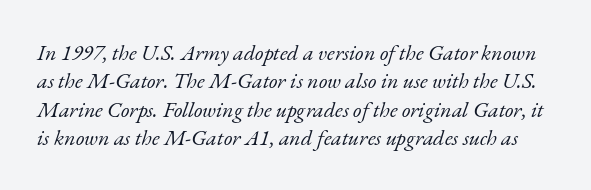
The image shows 22 px text type, italic (leaning right); set normal line spacing (1.29x), normal letter spacing, not underlined.
